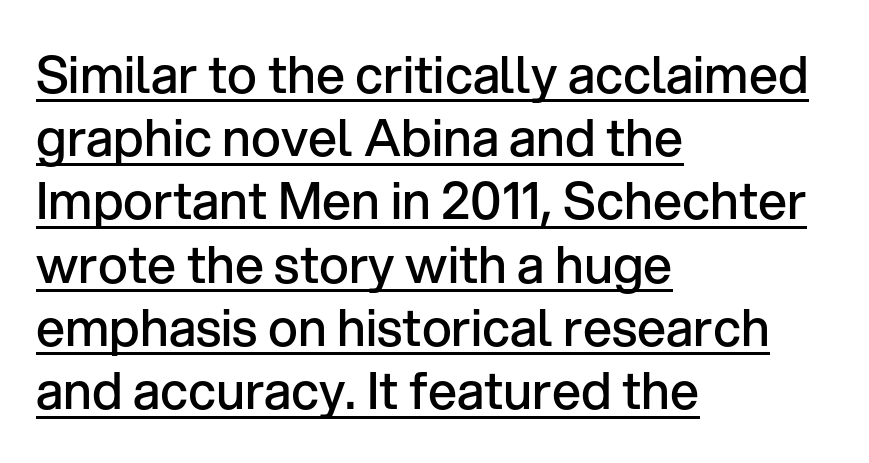
{"serif": "no", "italic": "no", "bold": "semi", "weight": "semibold", "width": "normal", "stroke_contrast": "low", "x_height": "medium", "monospaced": "no", "underline": "yes", "align": "left", "line_spacing_ratio": 1.24, "letter_spacing": "normal", "letter_spacing_em": 0.0, "glyph_px": 51}
